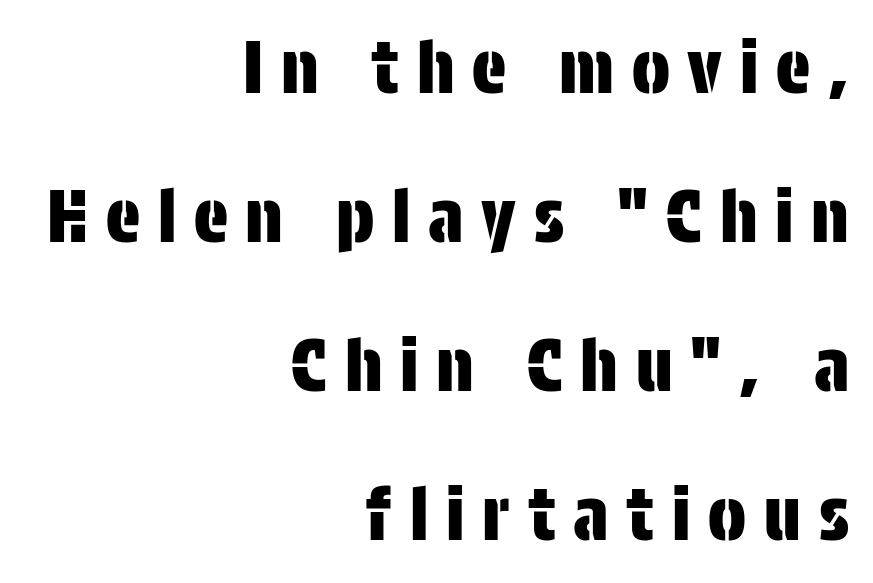
{"serif": "no", "italic": "no", "width": "condensed", "stroke_contrast": "low", "x_height": "large", "monospaced": "no", "underline": "no", "align": "right", "line_spacing": "loose", "line_spacing_ratio": 2.1, "letter_spacing": "wide", "letter_spacing_em": 0.25, "glyph_px": 71}
